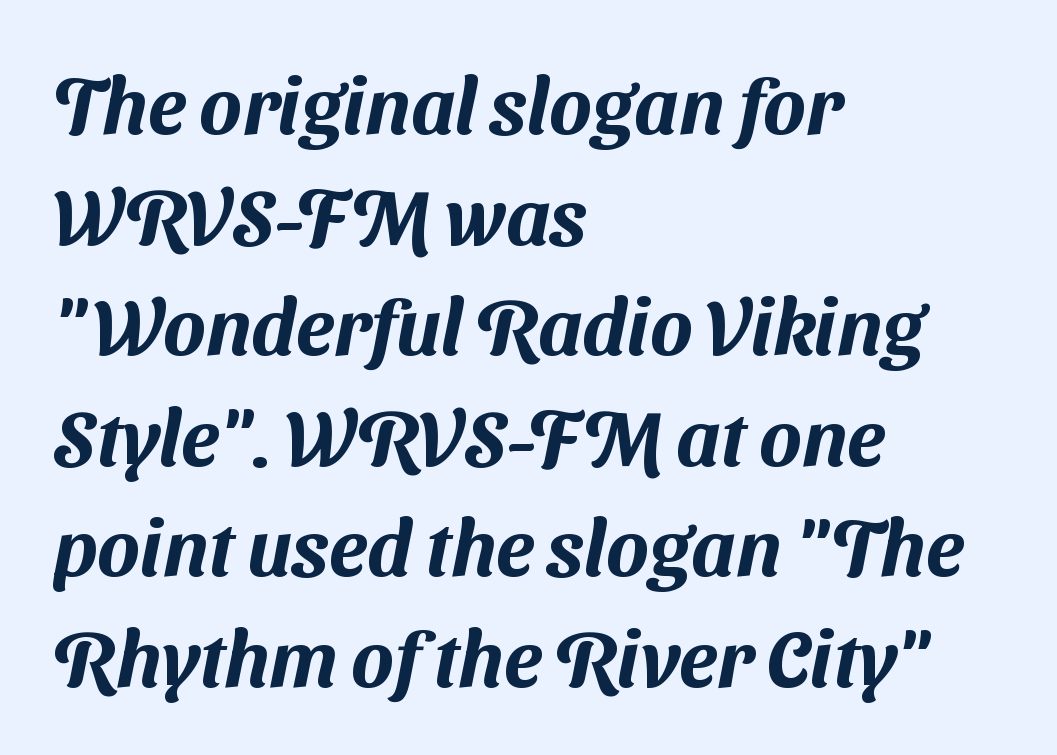
Is this a fixed-width face? No — the glyphs have proportional, varying widths. The type family on display is of the sans-serif kind. Look at the tracking — it's just the regular setting, nothing added. Does the copy run flush right? No — it runs flush left. Each row of text sits above clean, open space. Normally led — the rows are evenly, conventionally spaced.
